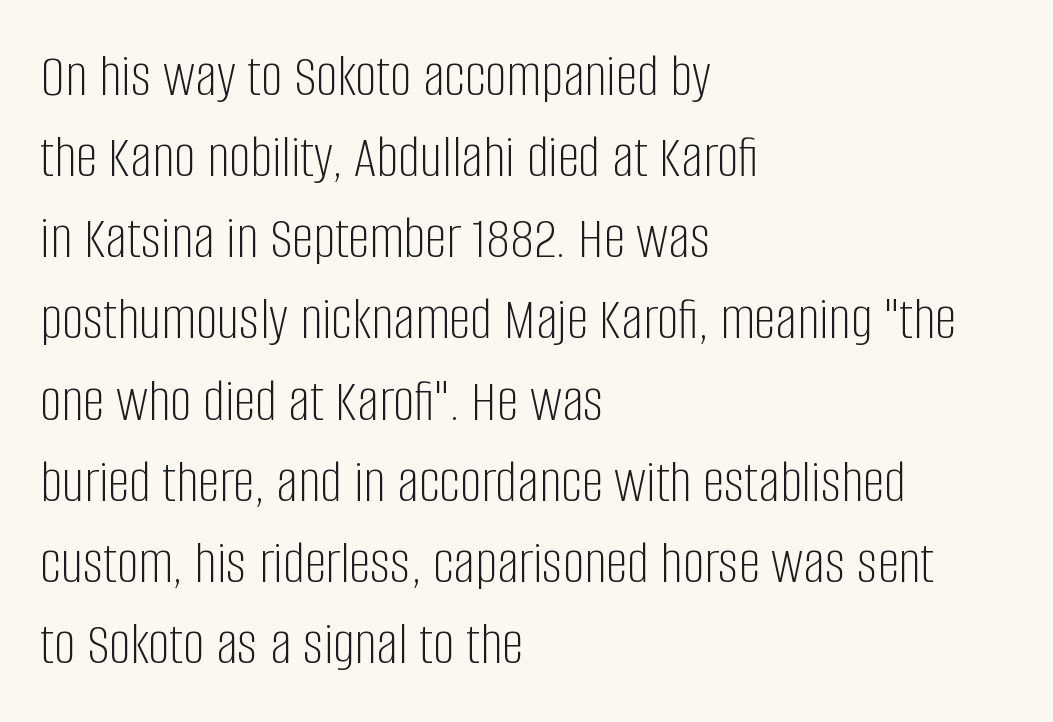
The image shows 61 px light, condensed sans-serif type, upright; set left-aligned, normal line spacing (1.33x), normal letter spacing, not underlined; low stroke contrast and a large x-height.
